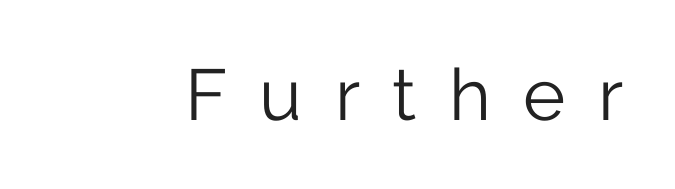
{"serif": "no", "italic": "no", "bold": "no", "weight": "light", "width": "normal", "stroke_contrast": "low", "x_height": "medium", "monospaced": "no", "underline": "no", "letter_spacing": "wide", "letter_spacing_em": 0.45, "glyph_px": 72}
